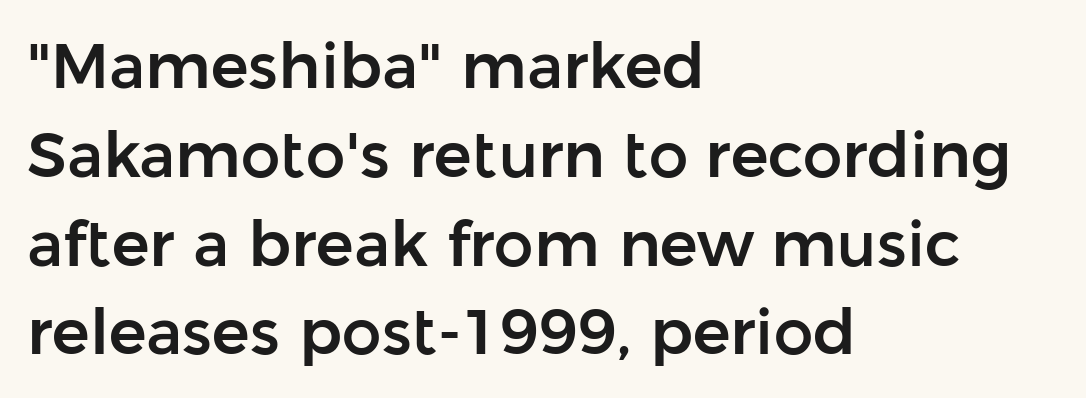
{"serif": "no", "italic": "no", "width": "normal", "stroke_contrast": "low", "x_height": "medium", "monospaced": "no", "underline": "no", "align": "left", "line_spacing": "normal", "line_spacing_ratio": 1.41, "letter_spacing": "normal", "letter_spacing_em": 0.0, "glyph_px": 63}
